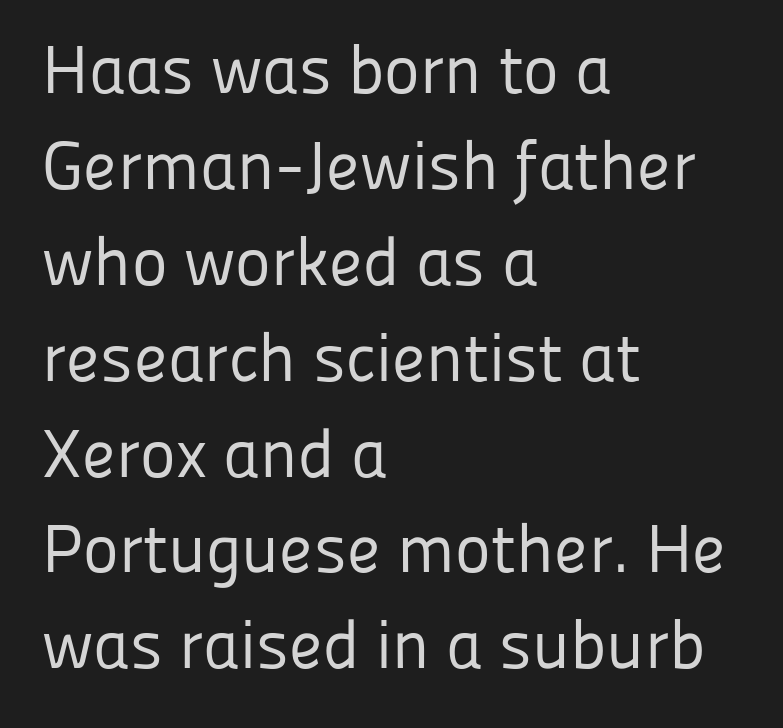
Q: Is the text bold? A: No.
Q: Is the text italic (slanted)? A: No, it is upright.
Q: Is the typeface a serif or a sans-serif typeface? A: Sans-serif.
Q: Is the text underlined? A: No.
Q: How is the paragraph aligned? A: Left-aligned.
Q: Is the spacing between letters normal or unusually wide? A: Normal.
Q: Is the spacing between lines tight, normal or loose? A: Normal.
Q: Width (condensed, normal, or wide)? A: Normal.
Q: Stroke contrast? A: Low.
Q: x-height? A: Medium.
Q: Monospaced? A: No.
